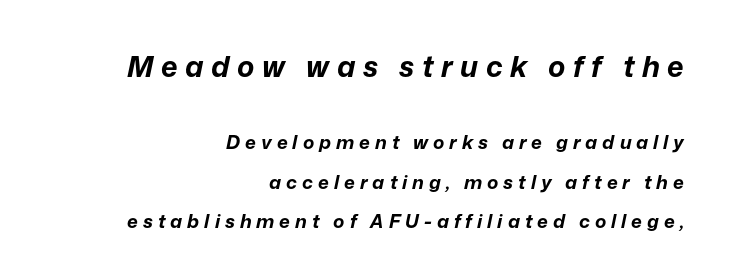
The image shows 29 px bold type, italic (leaning right); set right-aligned, loose line spacing (2.07x), unusually wide letter spacing (+0.26 em), not underlined; the first (top) block is 1.53x larger; low stroke contrast and a medium x-height.
